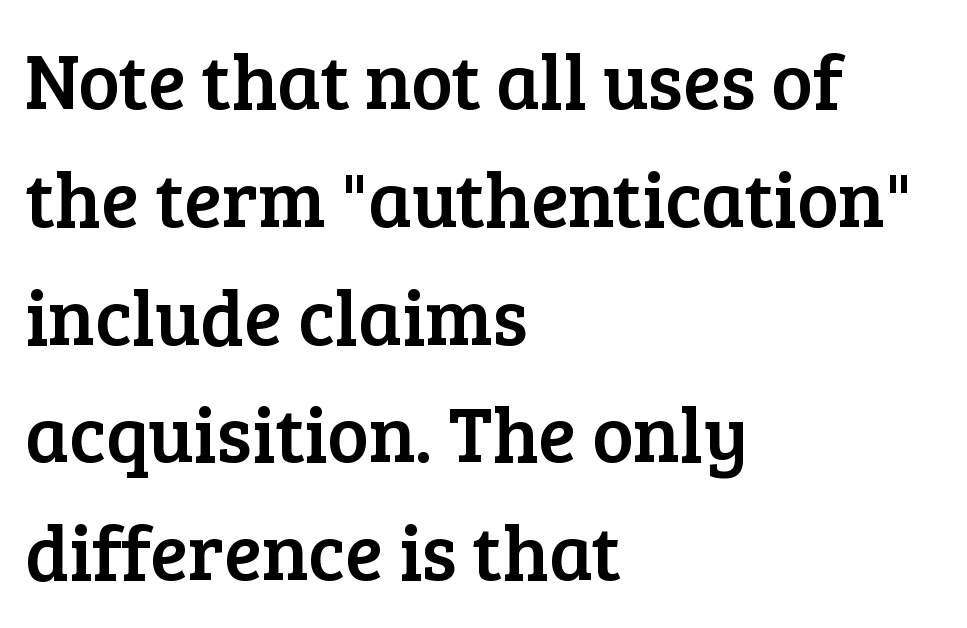
The image shows 78 px serif type, upright; set left-aligned, normal line spacing (1.51x), normal letter spacing, not underlined; low stroke contrast and a medium x-height.
